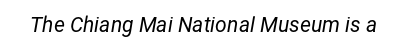
{"italic": "yes", "lean": "right", "slant_degrees": 12, "bold": "no", "underline": "no", "letter_spacing": "normal", "letter_spacing_em": 0.0, "glyph_px": 21}
